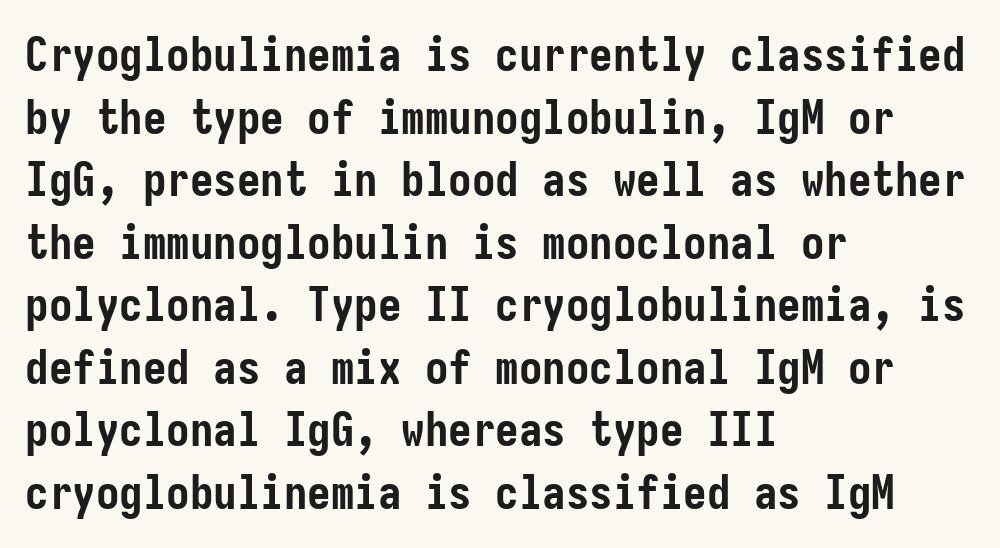
Every character sits straight up, as roman type does. Line beginnings align vertically; line endings do not. Font category for this specimen: sans-serif. The rendering keeps characters at their native spacing.
